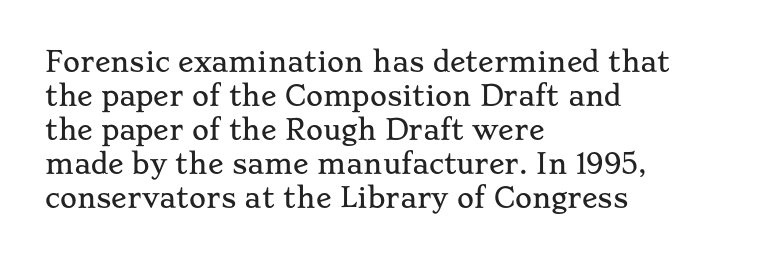
Q: Is the text italic (slanted)? A: No, it is upright.
Q: Is the text underlined? A: No.
Q: How is the paragraph aligned? A: Left-aligned.
Q: Is the spacing between letters normal or unusually wide? A: Normal.
Q: Is the spacing between lines tight, normal or loose? A: Normal.
